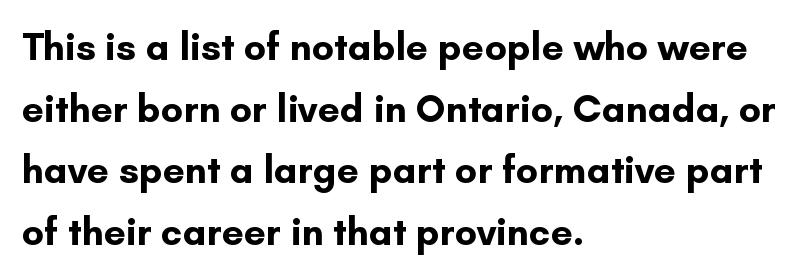
The image shows 39 px bold sans-serif type, upright; set left-aligned, normal line spacing (1.58x), normal letter spacing, not underlined; low stroke contrast and a small x-height.
